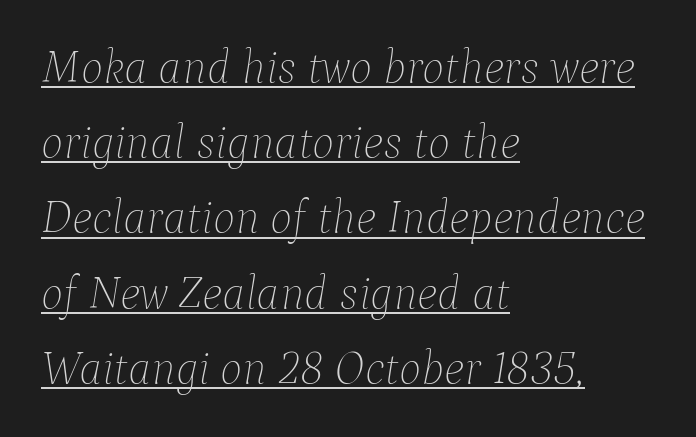
{"italic": "yes", "lean": "right", "slant_degrees": 9, "bold": "no", "weight": "thin", "width": "normal", "stroke_contrast": "low", "x_height": "medium", "monospaced": "no", "underline": "yes", "align": "left", "line_spacing": "normal", "line_spacing_ratio": 1.6, "letter_spacing": "normal", "letter_spacing_em": 0.0, "glyph_px": 47}
